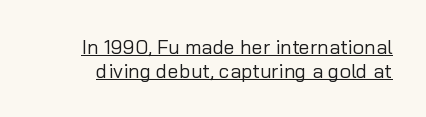
Nope, not italic — everything's standing straight. Each word holds together tightly as a unit, with standard inter-letter gaps. The specimen includes a rule beneath the text block's lines. Weight: regular or lighter.
